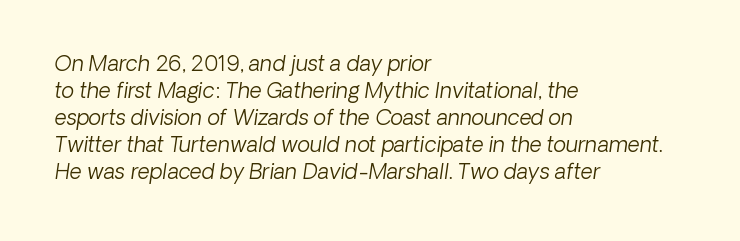
{"bold": "no", "underline": "no", "align": "left", "line_spacing": "normal", "line_spacing_ratio": 1.29, "letter_spacing": "normal", "letter_spacing_em": 0.0, "glyph_px": 21}
